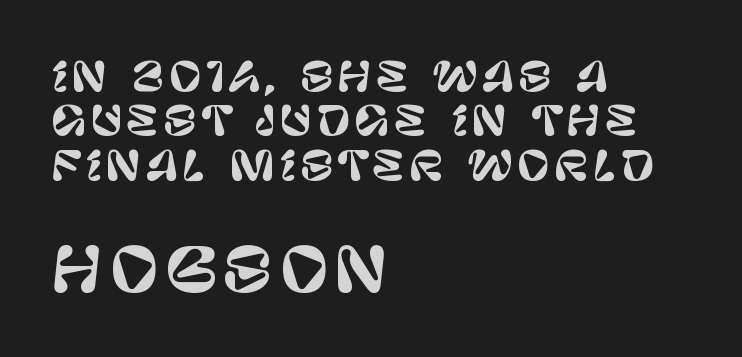
If you drew a ruler down the left edge, every line would touch it. The vertical gap from one line to the next is small. Typographically, this falls in the sans-serif category. A typesetter would call this proportional, since set widths differ per character. The glyphs are unaccompanied by any horizontal stroke below them.
